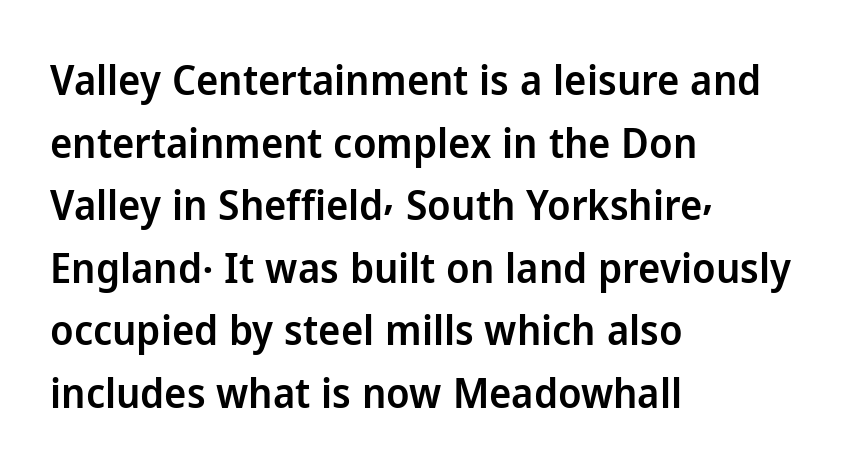
{"serif": "no", "italic": "no", "bold": "semi", "weight": "semibold", "width": "normal", "stroke_contrast": "low", "x_height": "medium", "monospaced": "no", "underline": "no", "align": "left", "line_spacing": "normal", "line_spacing_ratio": 1.49, "letter_spacing": "normal", "letter_spacing_em": 0.0, "glyph_px": 42}
